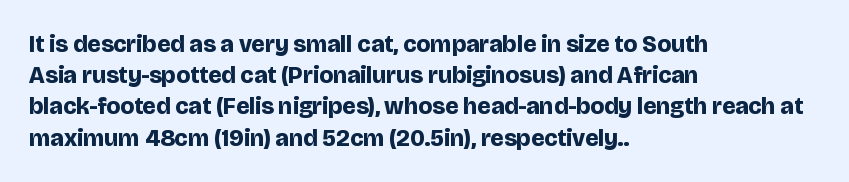
Every letter is thick-stroked: bold, no question. Line starts are locked; line ends wander. What's the leading like? Ordinary, nothing unusual. Glance below the letters and you will spot only blank space.
